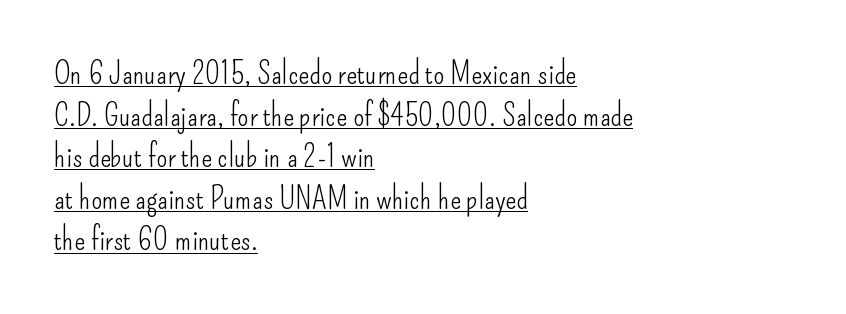
{"serif": "no", "italic": "no", "bold": "no", "weight": "light", "width": "condensed", "stroke_contrast": "low", "x_height": "small", "monospaced": "no", "underline": "yes", "align": "left", "line_spacing": "normal", "line_spacing_ratio": 1.3, "letter_spacing": "normal", "letter_spacing_em": 0.0, "glyph_px": 32}
